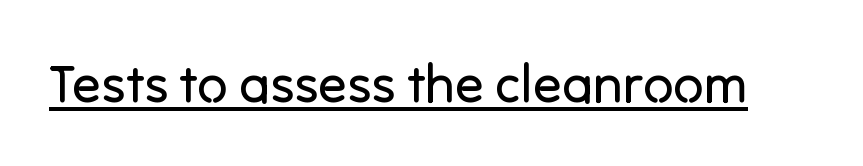
{"serif": "no", "italic": "no", "bold": "no", "weight": "regular", "width": "normal", "stroke_contrast": "low", "x_height": "medium", "monospaced": "no", "underline": "yes", "letter_spacing": "normal", "letter_spacing_em": 0.0, "glyph_px": 53}
